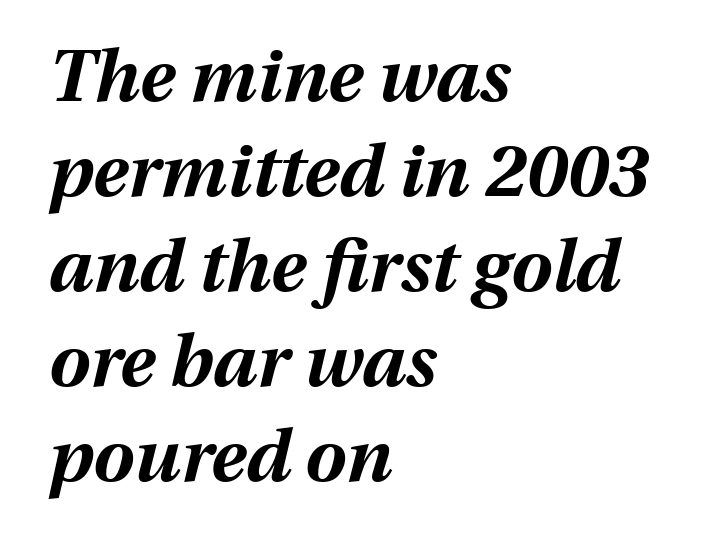
The image shows 73 px bold type, italic (leaning right); set left-aligned, normal line spacing (1.3x), normal letter spacing, not underlined; medium stroke contrast and a medium x-height.
